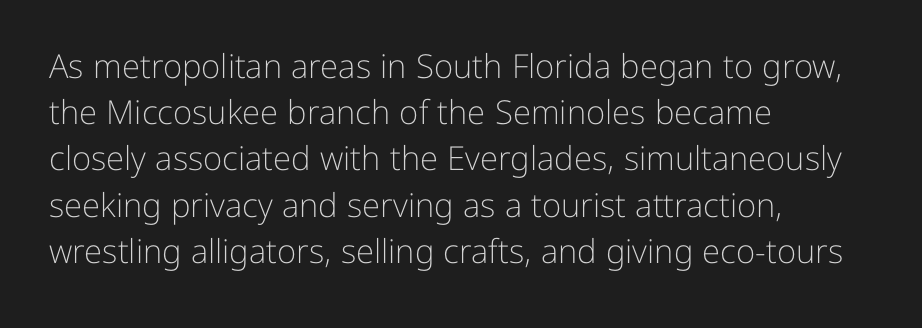
Leading: standard. Look at the bottom of the vertical strokes: they stop flat, with no serifs. Posture: vertical. Does extra space separate the letters? No, they use regular spacing.
